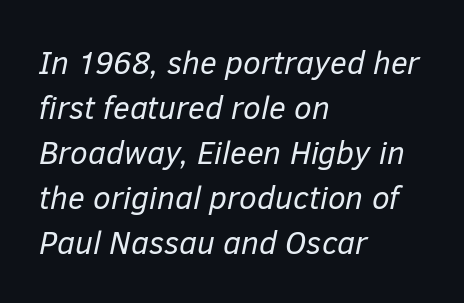
The image shows 32 px regular-weight type, italic (leaning right); set left-aligned, normal line spacing (1.41x), normal letter spacing, not underlined; low stroke contrast and a medium x-height.
